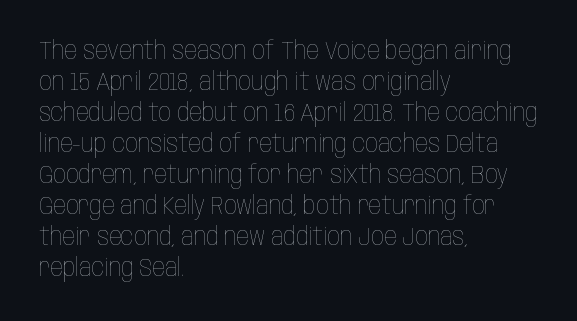
Q: Is the text bold? A: No.
Q: Is the text italic (slanted)? A: No, it is upright.
Q: Is the text underlined? A: No.
Q: How is the paragraph aligned? A: Left-aligned.
Q: Is the spacing between letters normal or unusually wide? A: Normal.
